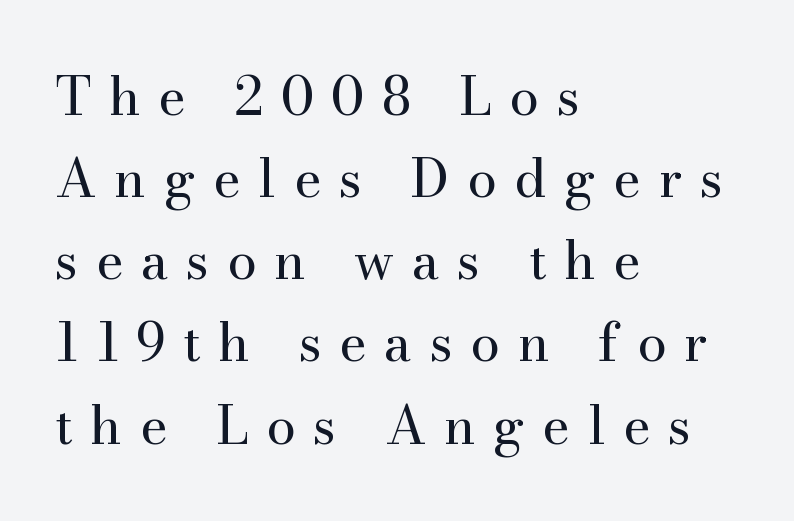
Q: Is the text bold? A: No.
Q: Is the text italic (slanted)? A: No, it is upright.
Q: Is the typeface a serif or a sans-serif typeface? A: Serif.
Q: Is the text underlined? A: No.
Q: How is the paragraph aligned? A: Left-aligned.
Q: Is the spacing between letters normal or unusually wide? A: Unusually wide.
Q: Is the spacing between lines tight, normal or loose? A: Normal.
Q: Width (condensed, normal, or wide)? A: Normal.
Q: Stroke contrast? A: Medium.
Q: x-height? A: Small.
Q: Monospaced? A: No.
